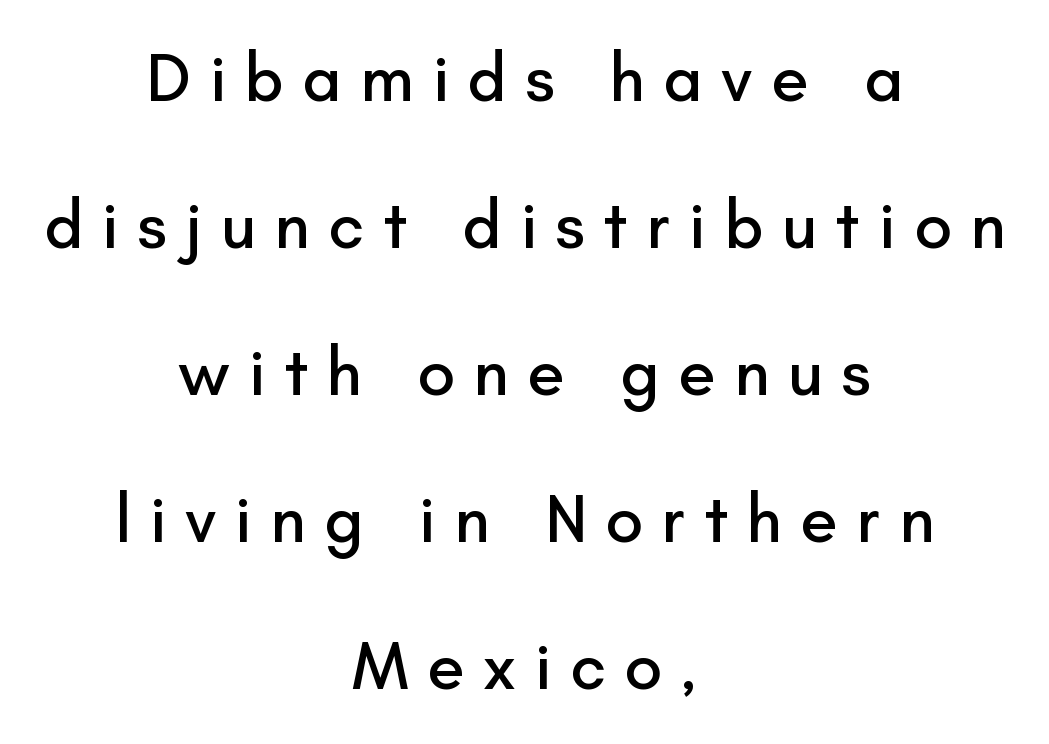
Q: Is the text italic (slanted)? A: No, it is upright.
Q: Is the typeface a serif or a sans-serif typeface? A: Sans-serif.
Q: Is the text underlined? A: No.
Q: How is the paragraph aligned? A: Centered.
Q: Is the spacing between letters normal or unusually wide? A: Unusually wide.
Q: Is the spacing between lines tight, normal or loose? A: Loose.
Q: Width (condensed, normal, or wide)? A: Normal.
Q: Stroke contrast? A: Low.
Q: x-height? A: Small.
Q: Monospaced? A: No.
